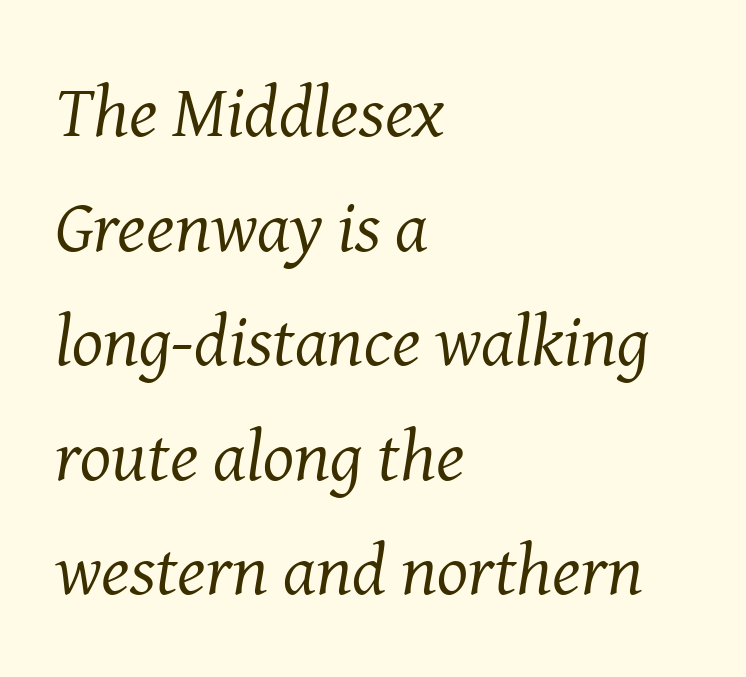
The image shows 73 px regular-weight serif type, italic (leaning right); set left-aligned, normal line spacing (1.57x), normal letter spacing, not underlined; medium stroke contrast and a medium x-height.
